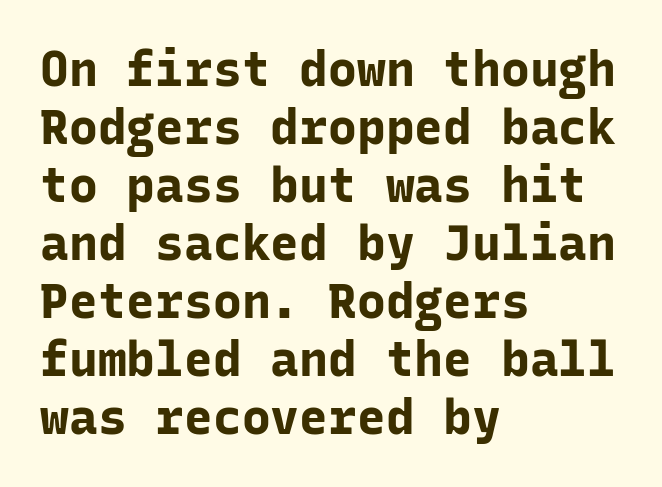
The image shows 48 px bold sans-serif type, upright, monospaced; set left-aligned, line spacing 1.21x, normal letter spacing, not underlined; low stroke contrast and a medium x-height.
